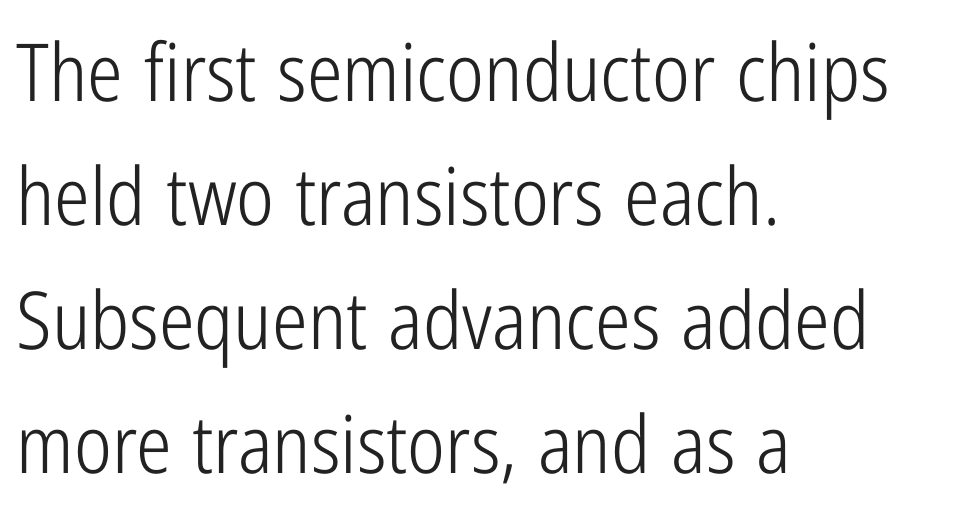
{"serif": "no", "italic": "no", "bold": "no", "weight": "light", "width": "condensed", "stroke_contrast": "low", "x_height": "medium", "monospaced": "no", "underline": "no", "align": "left", "line_spacing": "normal", "line_spacing_ratio": 1.55, "letter_spacing": "normal", "letter_spacing_em": 0.0, "glyph_px": 80}
